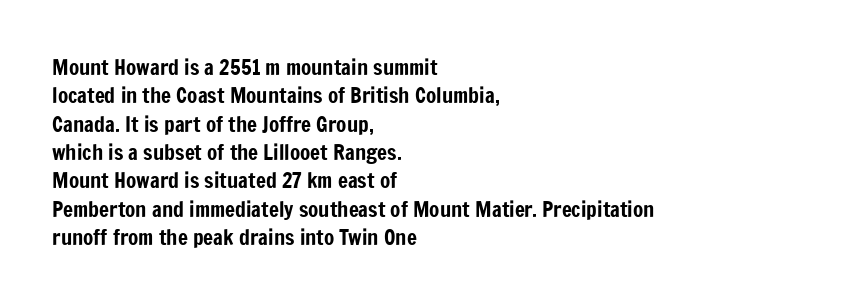
The image shows 21 px text type, upright; set left-aligned, normal line spacing (1.35x), normal letter spacing, not underlined.
